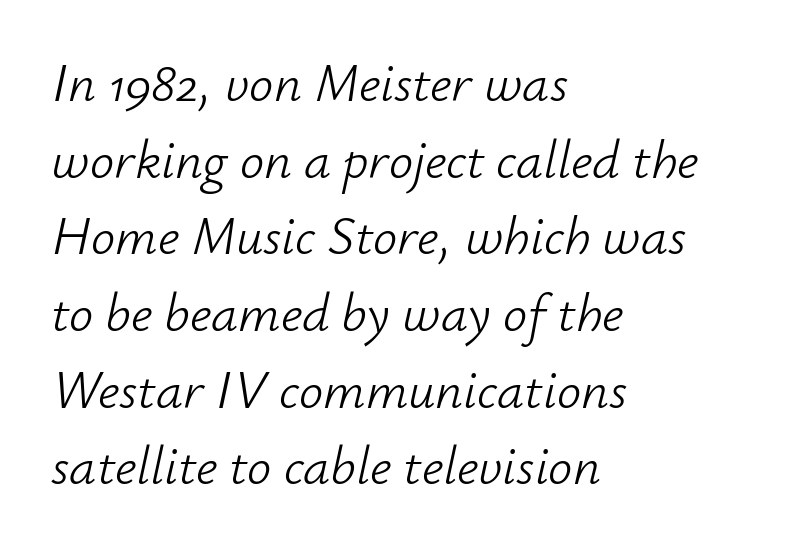
Only glyphs here, with clear space below each row. The ragged edge is on the right, which tells us the setting is flush left. The text carries the slant typical of an italic or oblique font. No extra tracking has been applied to these lines. Here the designer chose a conventional face with non-uniform glyph widths. Does the leading feel generous? No, just average.
